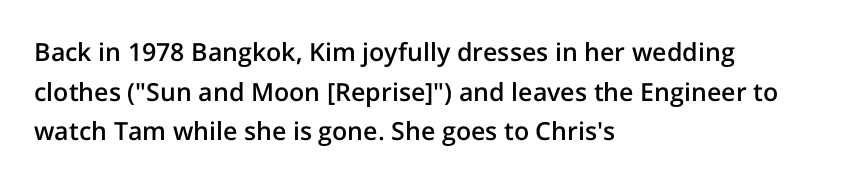
{"italic": "no", "bold": "semi", "underline": "no", "align": "left", "line_spacing": "normal", "line_spacing_ratio": 1.59, "letter_spacing": "normal", "letter_spacing_em": 0.0, "glyph_px": 25}
